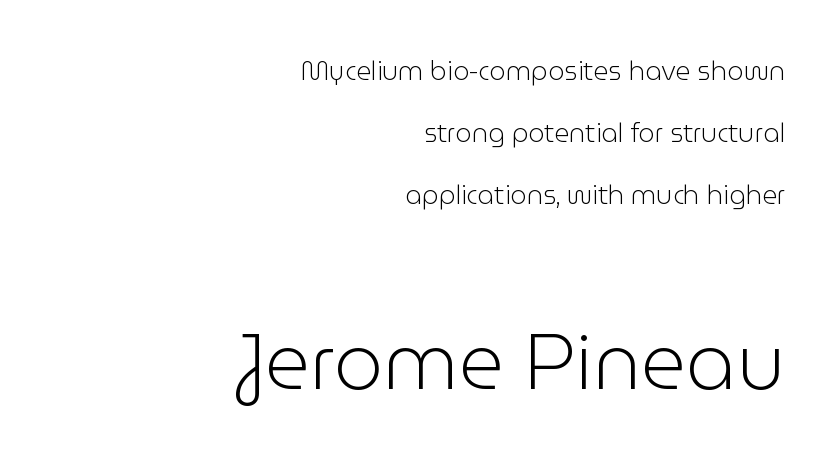
{"serif": "no", "italic": "no", "bold": "no", "weight": "light", "width": "normal", "stroke_contrast": "low", "x_height": "medium", "monospaced": "no", "underline": "no", "align": "right", "line_spacing": "loose", "line_spacing_ratio": 2.39, "letter_spacing": "normal", "letter_spacing_em": 0.0, "larger_block": "second", "size_ratio": 3.0, "glyph_px": 78}
